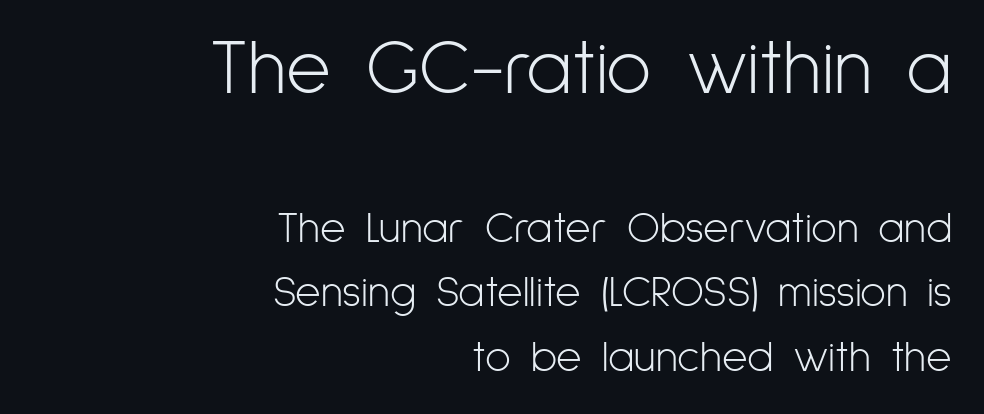
The image shows 77 px light, condensed sans-serif type, upright; set right-aligned, normal line spacing (1.47x), normal letter spacing, not underlined; the first (top) block is 1.75x larger; low stroke contrast and a medium x-height.
